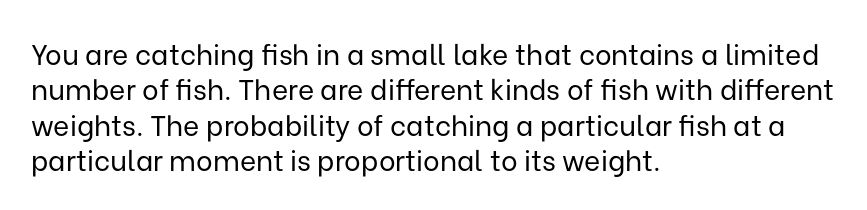
{"serif": "no", "italic": "no", "bold": "no", "weight": "regular", "width": "normal", "stroke_contrast": "low", "x_height": "medium", "monospaced": "no", "underline": "no", "align": "left", "line_spacing": "normal", "line_spacing_ratio": 1.26, "letter_spacing": "normal", "letter_spacing_em": 0.0, "glyph_px": 28}
